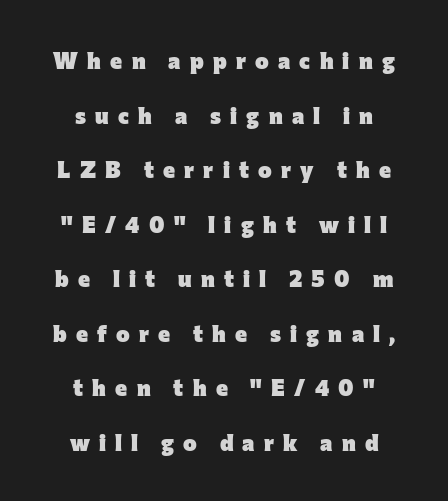
Q: Is the text bold? A: Yes.
Q: Is the text italic (slanted)? A: No, it is upright.
Q: Is the text underlined? A: No.
Q: How is the paragraph aligned? A: Centered.
Q: Is the spacing between letters normal or unusually wide? A: Unusually wide.
Q: Is the spacing between lines tight, normal or loose? A: Loose.
